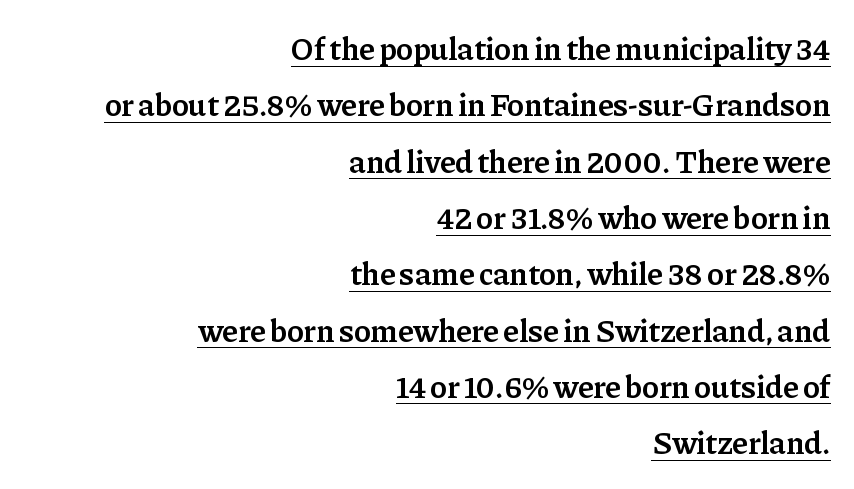
{"serif": "yes", "italic": "no", "bold": "semi", "weight": "semibold", "width": "normal", "stroke_contrast": "low", "x_height": "medium", "monospaced": "no", "underline": "yes", "align": "right", "line_spacing_ratio": 1.76, "letter_spacing": "normal", "letter_spacing_em": 0.0, "glyph_px": 32}
